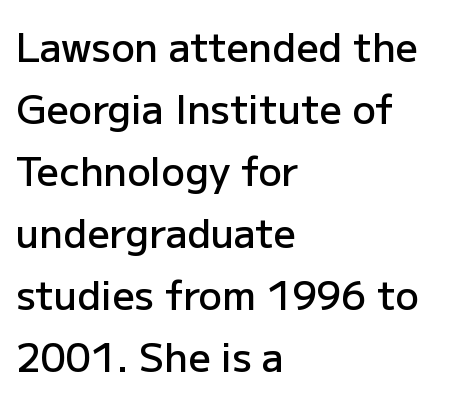
Tracking value appears to be zero — textbook default spacing. Underlining? Definitely not there. Style check: upright. Reading down the block, your eye returns to a fixed left position each line.
